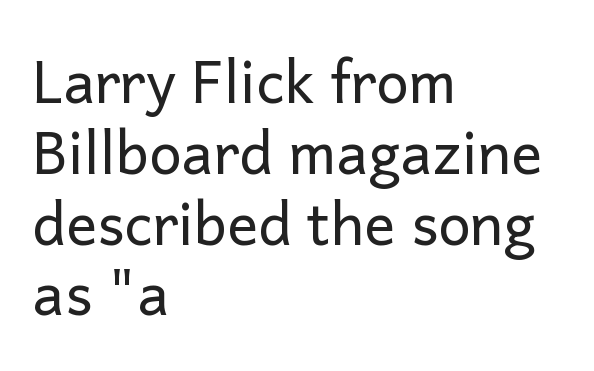
{"serif": "no", "italic": "no", "bold": "no", "weight": "regular", "width": "normal", "stroke_contrast": "low", "x_height": "medium", "monospaced": "no", "underline": "no", "align": "left", "line_spacing_ratio": 1.22, "letter_spacing": "normal", "letter_spacing_em": 0.0, "glyph_px": 58}
